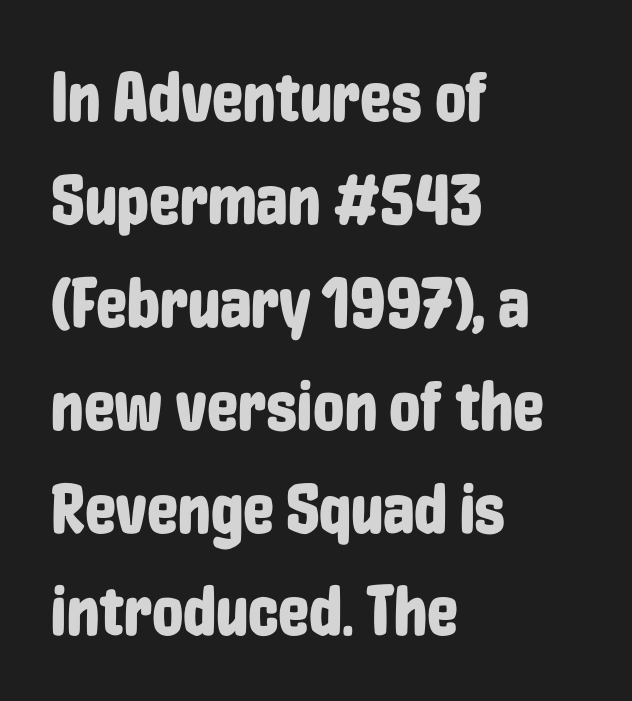
{"serif": "no", "italic": "no", "width": "condensed", "stroke_contrast": "low", "x_height": "medium", "monospaced": "no", "underline": "no", "align": "left", "line_spacing": "normal", "line_spacing_ratio": 1.47, "letter_spacing": "normal", "letter_spacing_em": 0.0, "glyph_px": 70}
